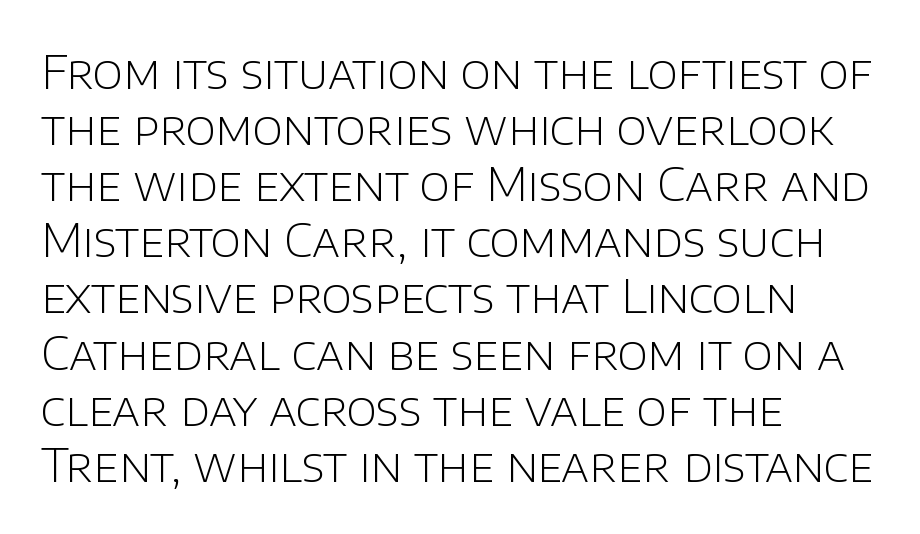
{"serif": "no", "italic": "no", "bold": "no", "weight": "light", "width": "normal", "stroke_contrast": "low", "x_height": "large", "monospaced": "no", "underline": "no", "align": "left", "line_spacing_ratio": 1.22, "letter_spacing": "normal", "letter_spacing_em": 0.0, "glyph_px": 46}
